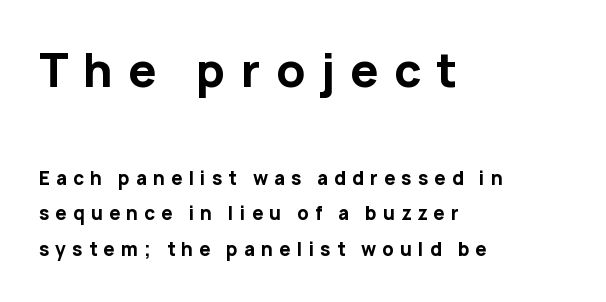
The image shows 45 px bold sans-serif type, upright; set left-aligned, loose line spacing (1.99x), unusually wide letter spacing (+0.34 em), not underlined; the first (top) block is 2.5x larger; low stroke contrast and a medium x-height.
